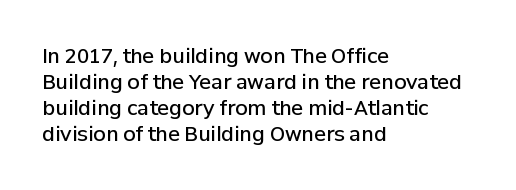
Is there any slant? The stems are plumb. In terms of letterspacing, this is plain default setting. The baseline area is clear. The passage is arranged the way most books set body copy — flush left.
